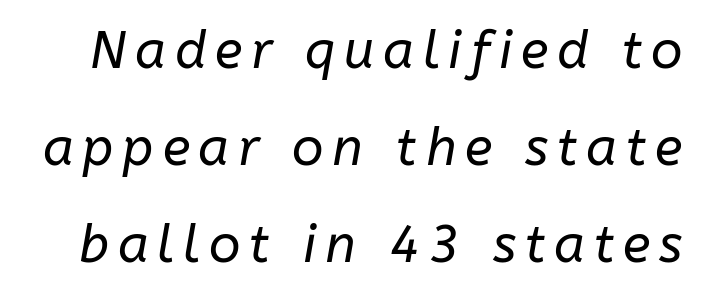
{"italic": "yes", "lean": "right", "slant_degrees": 10, "bold": "no", "weight": "regular", "width": "normal", "stroke_contrast": "low", "x_height": "medium", "monospaced": "no", "underline": "no", "line_spacing_ratio": 1.87, "glyph_px": 52}
